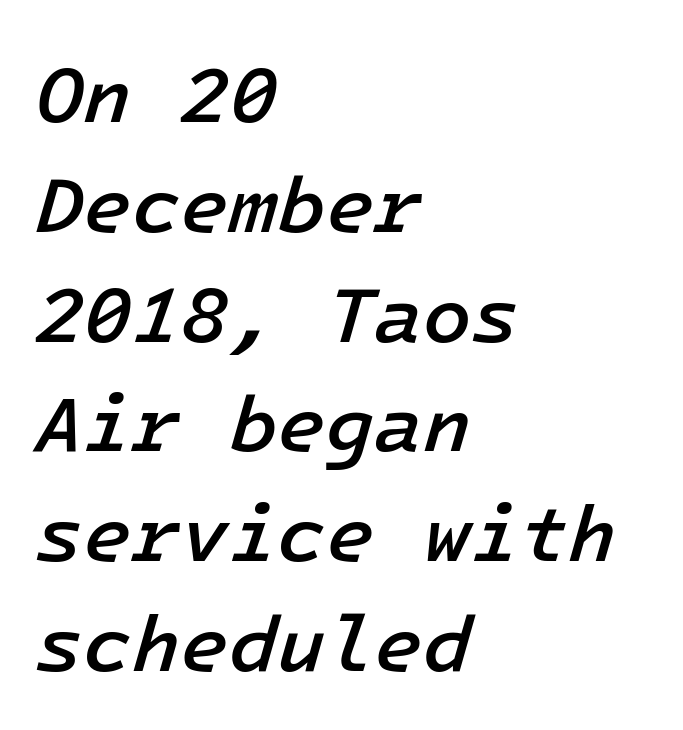
{"italic": "yes", "lean": "right", "slant_degrees": 16, "bold": "semi", "weight": "semibold", "width": "normal", "stroke_contrast": "low", "x_height": "medium", "underline": "no", "align": "left", "line_spacing": "normal", "line_spacing_ratio": 1.39, "letter_spacing": "normal", "letter_spacing_em": 0.0, "glyph_px": 79}
